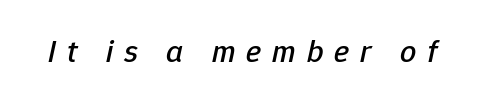
The image shows 32 px text type, italic (leaning right); set unusually wide letter spacing (+0.34 em), not underlined; low stroke contrast and a medium x-height.
